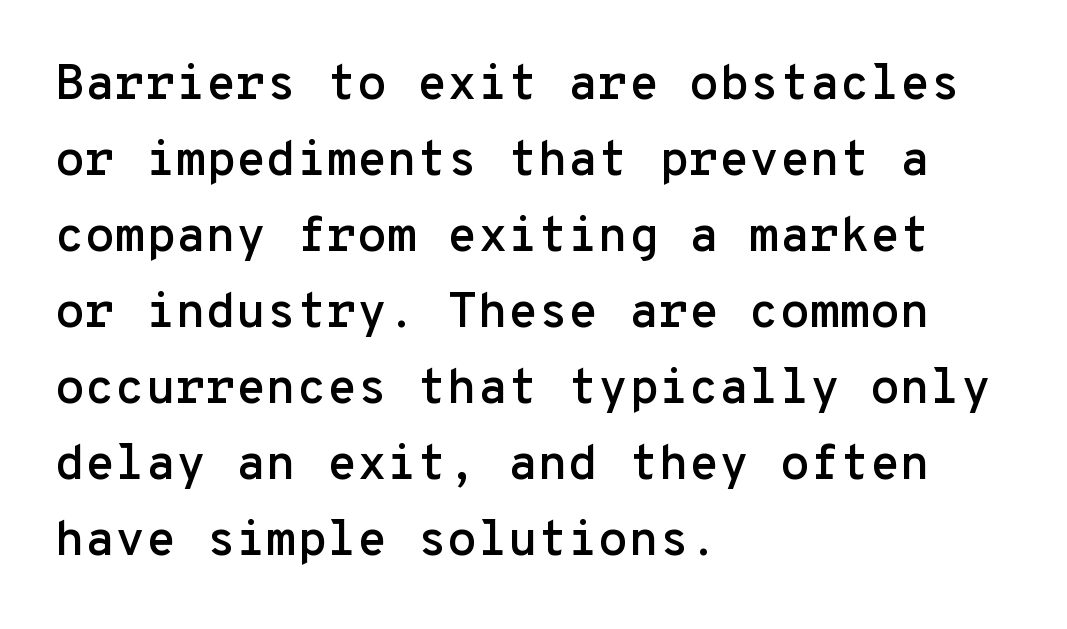
{"serif": "no", "italic": "no", "width": "normal", "stroke_contrast": "low", "x_height": "medium", "monospaced": "yes", "underline": "no", "align": "left", "line_spacing": "normal", "line_spacing_ratio": 1.55, "letter_spacing": "normal", "letter_spacing_em": 0.0, "glyph_px": 49}
